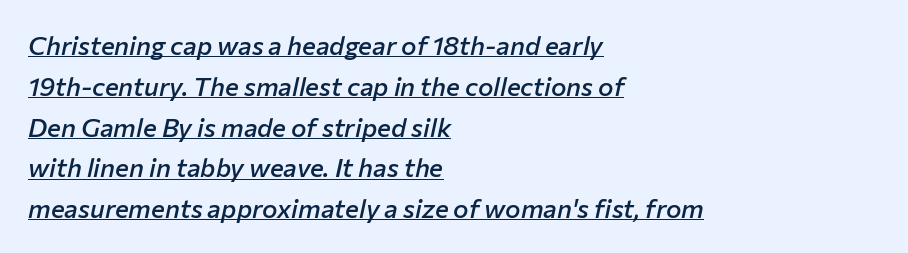
Q: Is the text bold? A: Semi-bold.
Q: Is the text italic (slanted)? A: Yes, it leans right by about 12 degrees.
Q: Is the text underlined? A: Yes.
Q: How is the paragraph aligned? A: Left-aligned.
Q: Is the spacing between letters normal or unusually wide? A: Normal.
Q: Is the spacing between lines tight, normal or loose? A: Normal.
